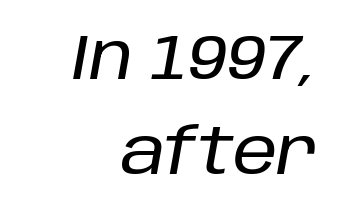
The image shows 64 px text type, italic (leaning right); set right-aligned, normal line spacing (1.48x), normal letter spacing, not underlined; low stroke contrast and a large x-height.
